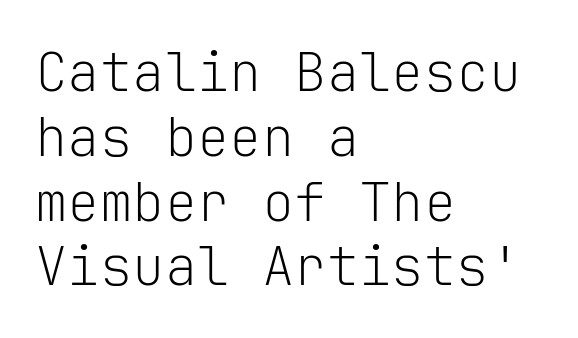
{"serif": "no", "italic": "no", "bold": "no", "weight": "light", "width": "normal", "stroke_contrast": "low", "x_height": "medium", "monospaced": "yes", "underline": "no", "align": "left", "line_spacing_ratio": 1.2, "letter_spacing": "normal", "letter_spacing_em": 0.0, "glyph_px": 54}
